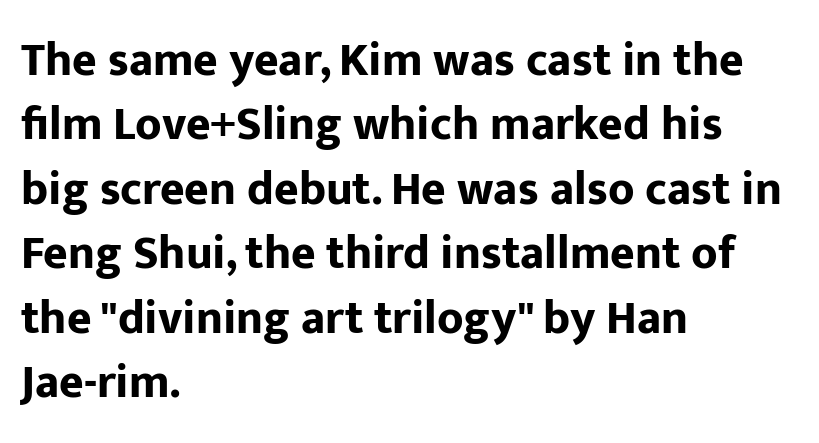
The image shows 47 px bold sans-serif type, upright; set left-aligned, normal line spacing (1.37x), normal letter spacing, not underlined; low stroke contrast and a medium x-height.
